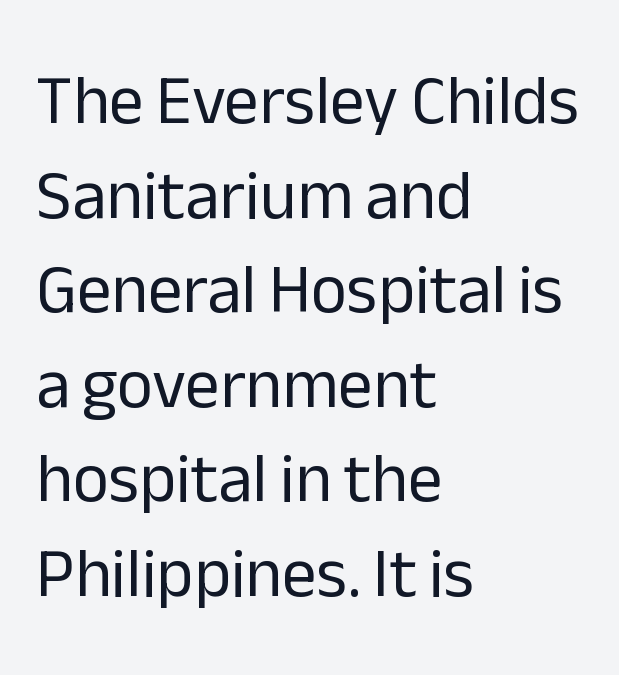
Q: Is the text bold? A: No.
Q: Is the text italic (slanted)? A: No, it is upright.
Q: Is the typeface a serif or a sans-serif typeface? A: Sans-serif.
Q: Is the text underlined? A: No.
Q: How is the paragraph aligned? A: Left-aligned.
Q: Is the spacing between letters normal or unusually wide? A: Normal.
Q: Is the spacing between lines tight, normal or loose? A: Normal.
Q: Width (condensed, normal, or wide)? A: Normal.
Q: Stroke contrast? A: Low.
Q: x-height? A: Medium.
Q: Monospaced? A: No.
